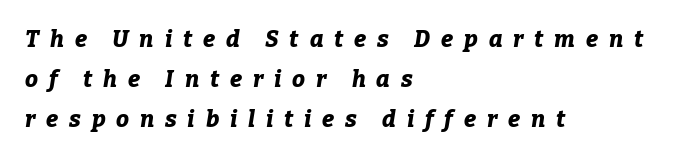
{"italic": "yes", "lean": "right", "slant_degrees": 9, "bold": "yes", "underline": "no", "align": "left", "line_spacing_ratio": 1.73, "letter_spacing": "wide", "letter_spacing_em": 0.47, "glyph_px": 23}
